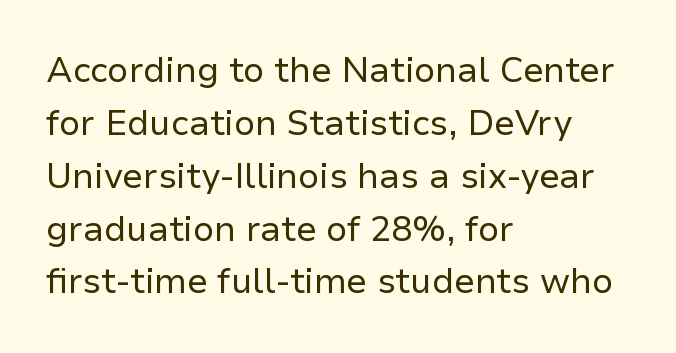
{"serif": "no", "italic": "no", "bold": "no", "weight": "regular", "width": "normal", "stroke_contrast": "low", "x_height": "medium", "monospaced": "no", "underline": "no", "align": "left", "line_spacing": "normal", "line_spacing_ratio": 1.51, "letter_spacing": "normal", "letter_spacing_em": 0.0, "glyph_px": 35}
